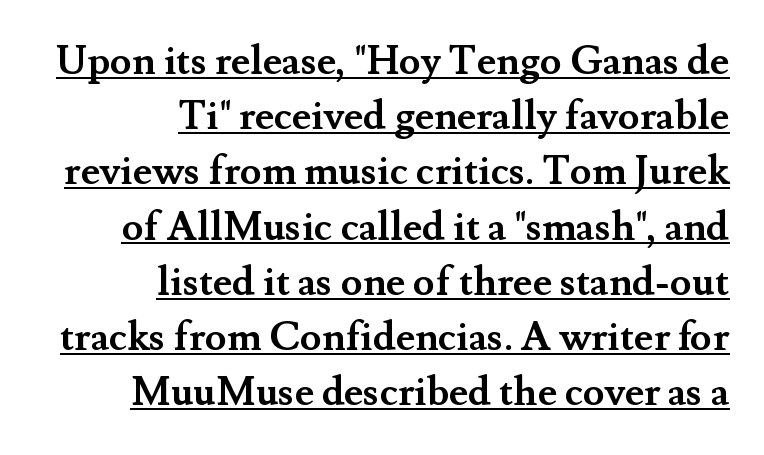
{"serif": "yes", "italic": "no", "bold": "yes", "weight": "semibold", "width": "normal", "stroke_contrast": "medium", "x_height": "small", "monospaced": "no", "underline": "yes", "align": "right", "line_spacing": "normal", "line_spacing_ratio": 1.38, "letter_spacing": "normal", "letter_spacing_em": 0.0, "glyph_px": 40}
